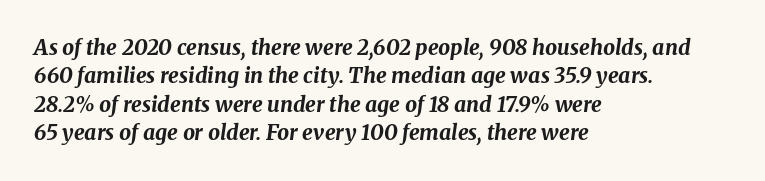
Slanted lettering throughout. Short and long lines alike share a common starting point at left. Students, this is bold: see how much ink each stroke carries. Check under the words: just untouched page.
